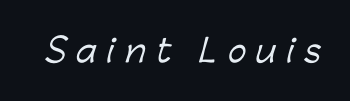
The image shows 31 px sans-serif type; set unusually wide letter spacing (+0.33 em), not underlined; low stroke contrast and a medium x-height.
